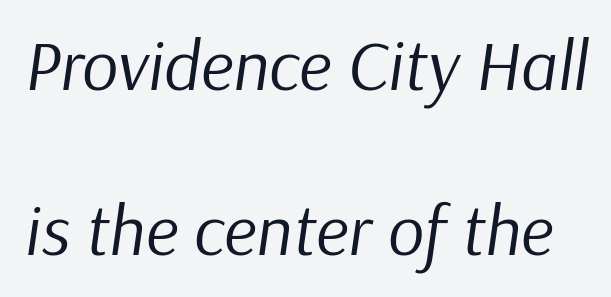
{"italic": "yes", "lean": "right", "slant_degrees": 9, "bold": "no", "weight": "regular", "width": "normal", "stroke_contrast": "low", "x_height": "medium", "monospaced": "no", "underline": "no", "line_spacing": "loose", "line_spacing_ratio": 2.32, "letter_spacing": "normal", "letter_spacing_em": 0.0, "glyph_px": 71}
